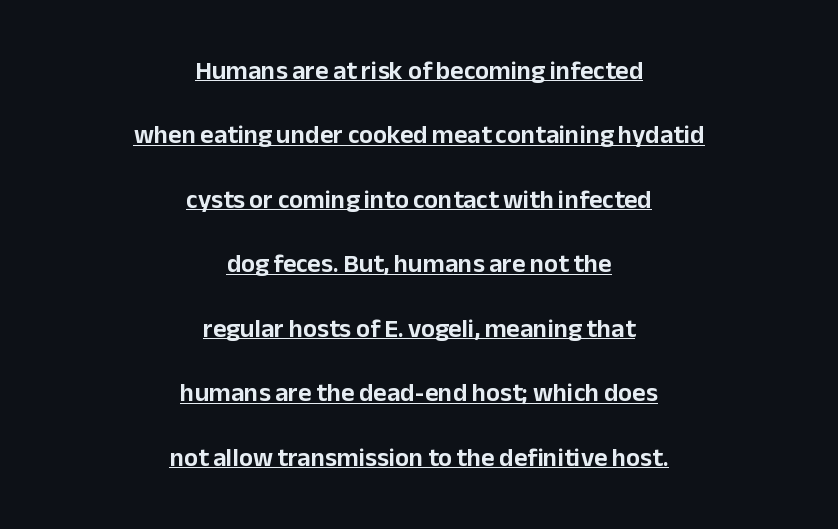
The image shows 26 px text type, upright; set centered, loose line spacing (2.48x), normal letter spacing, underlined.
